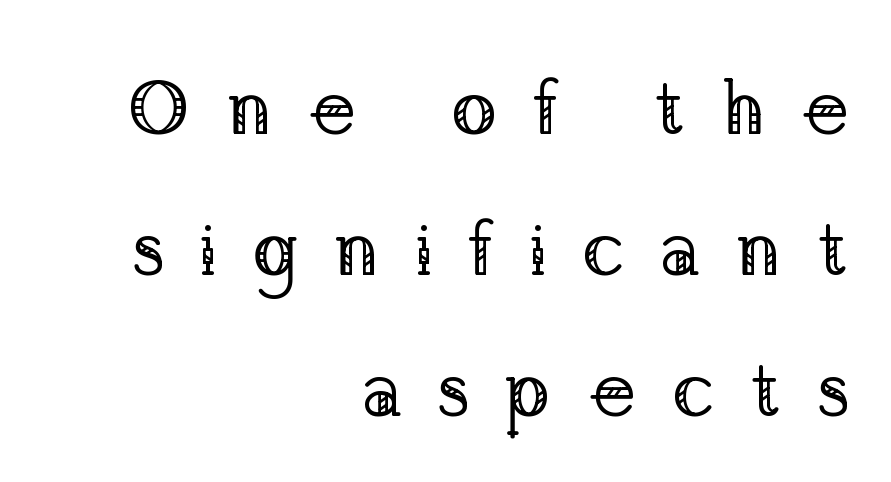
Descenders are the only things crossing below the line. This sample has the flowing, uneven cadence of proportional lettering. Heaviness? Minimal to ordinary, like unemphasized prose. Font category for this specimen: serif.
